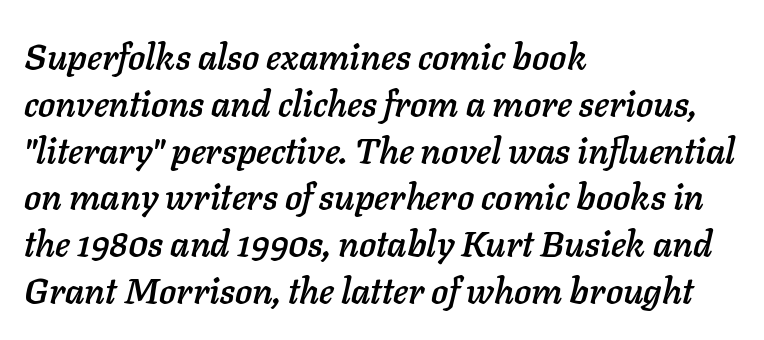
Q: Is the text italic (slanted)? A: Yes, it leans right by about 11 degrees.
Q: Is the text underlined? A: No.
Q: How is the paragraph aligned? A: Left-aligned.
Q: Is the spacing between letters normal or unusually wide? A: Normal.
Q: Is the spacing between lines tight, normal or loose? A: Normal.
Q: Width (condensed, normal, or wide)? A: Normal.
Q: Stroke contrast? A: Low.
Q: x-height? A: Medium.
Q: Monospaced? A: No.
